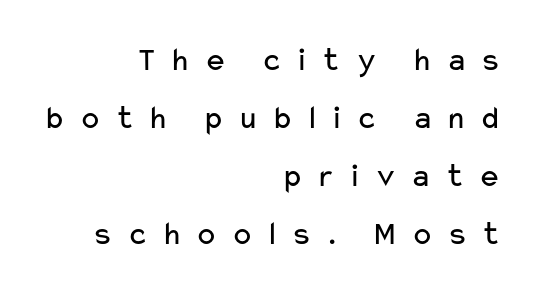
{"serif": "no", "italic": "no", "bold": "no", "weight": "regular", "width": "wide", "stroke_contrast": "low", "x_height": "medium", "monospaced": "no", "underline": "no", "align": "right", "line_spacing_ratio": 1.71, "letter_spacing": "wide", "letter_spacing_em": 0.37, "glyph_px": 34}
